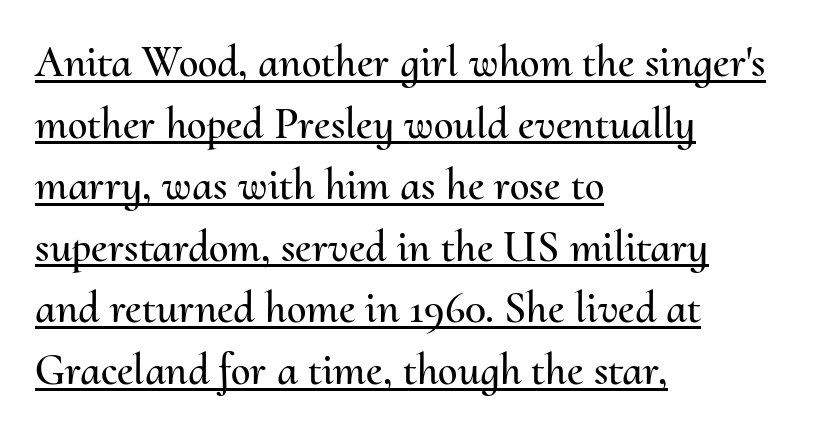
These lines are rendered in a variable-pitch font. All the whitespace from short lines collects on the right. Characters remain perfectly vertical along every line. Underline: present.
